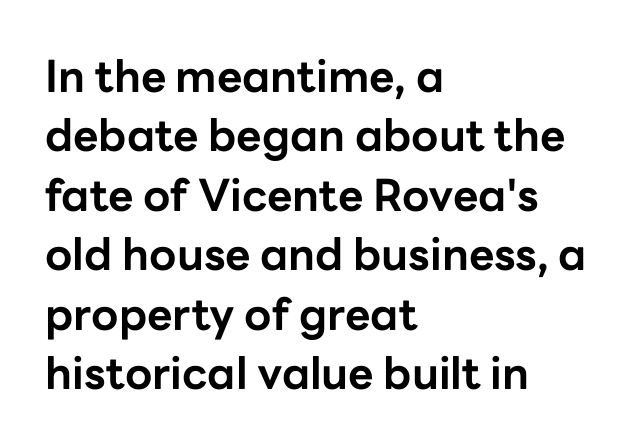
The image shows 44 px bold sans-serif type, upright; set left-aligned, normal line spacing (1.35x), normal letter spacing, not underlined; low stroke contrast and a medium x-height.
